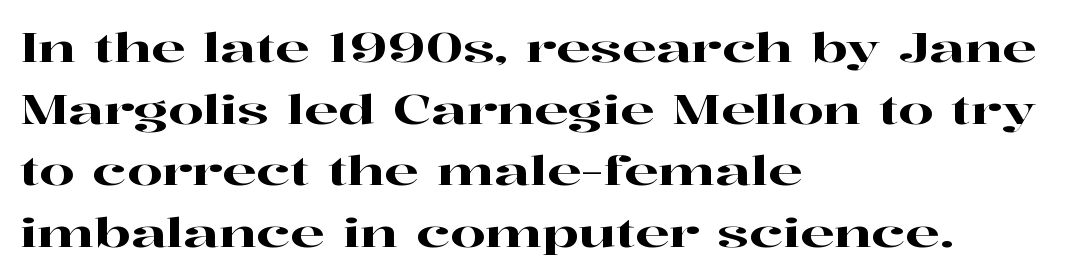
Q: Is the text italic (slanted)? A: No, it is upright.
Q: Is the typeface a serif or a sans-serif typeface? A: Serif.
Q: Is the text underlined? A: No.
Q: How is the paragraph aligned? A: Left-aligned.
Q: Is the spacing between letters normal or unusually wide? A: Normal.
Q: Is the spacing between lines tight, normal or loose? A: Normal.
Q: Width (condensed, normal, or wide)? A: Wide.
Q: Stroke contrast? A: High.
Q: x-height? A: Medium.
Q: Monospaced? A: No.
